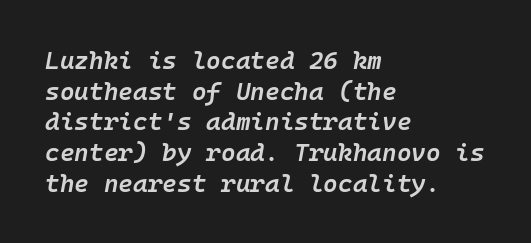
{"italic": "yes", "lean": "right", "slant_degrees": 10, "bold": "semi", "underline": "no", "align": "left", "line_spacing_ratio": 1.23, "letter_spacing": "normal", "letter_spacing_em": 0.0, "glyph_px": 25}
